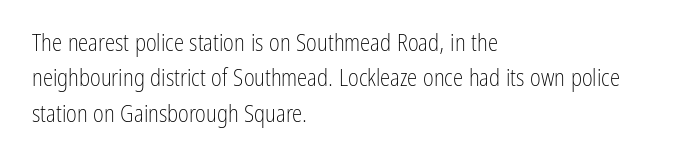
Q: Is the text bold? A: No.
Q: Is the text italic (slanted)? A: No, it is upright.
Q: Is the text underlined? A: No.
Q: How is the paragraph aligned? A: Left-aligned.
Q: Is the spacing between letters normal or unusually wide? A: Normal.
Q: Is the spacing between lines tight, normal or loose? A: Normal.
